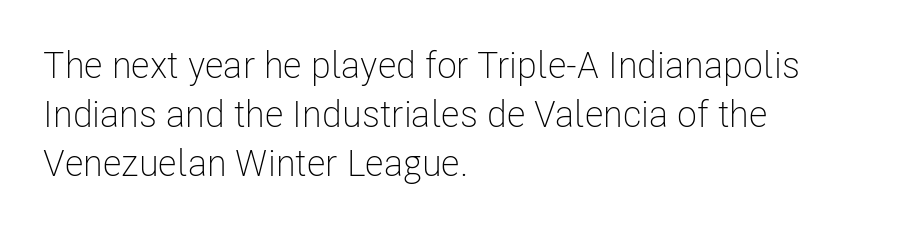
{"serif": "no", "italic": "no", "bold": "no", "weight": "light", "width": "condensed", "stroke_contrast": "low", "x_height": "medium", "monospaced": "no", "underline": "no", "align": "left", "line_spacing": "normal", "line_spacing_ratio": 1.33, "letter_spacing": "normal", "letter_spacing_em": 0.0, "glyph_px": 37}
